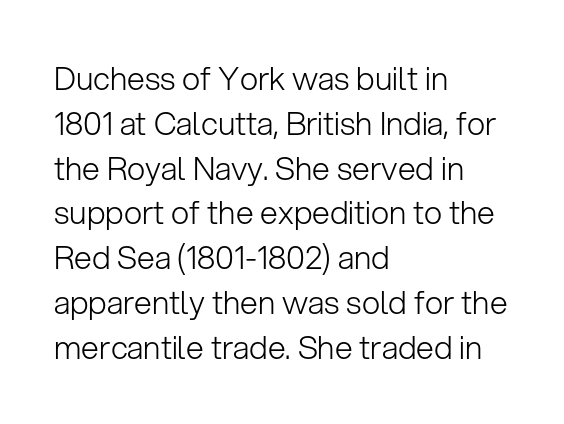
The image shows 32 px light sans-serif type, upright; set left-aligned, normal line spacing (1.4x), normal letter spacing, not underlined; low stroke contrast and a medium x-height.
